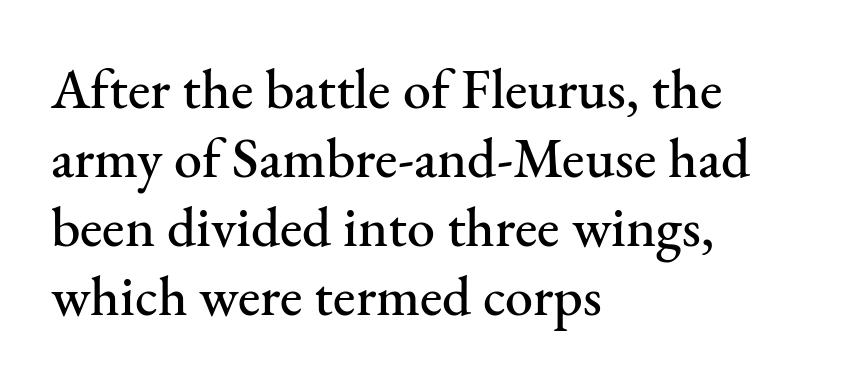
Q: Is the text italic (slanted)? A: No, it is upright.
Q: Is the typeface a serif or a sans-serif typeface? A: Serif.
Q: Is the text underlined? A: No.
Q: How is the paragraph aligned? A: Left-aligned.
Q: Is the spacing between letters normal or unusually wide? A: Normal.
Q: Width (condensed, normal, or wide)? A: Normal.
Q: Stroke contrast? A: Medium.
Q: x-height? A: Small.
Q: Monospaced? A: No.
